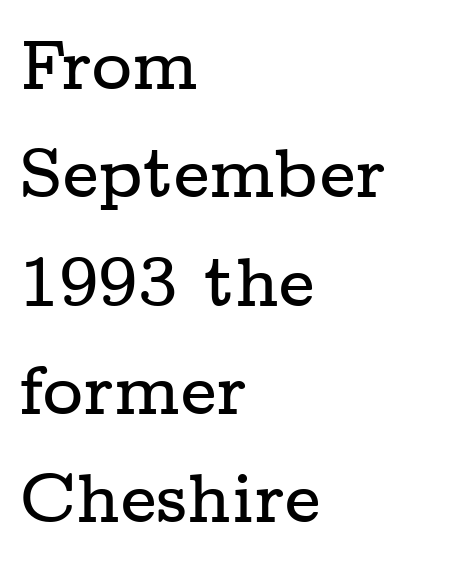
Observe the ordinary spacing: letters are neighbours, not strangers. Varying glyph widths throughout — classic text-font behaviour. Just letters on the line, the space beneath them empty. Nope, not italic — everything's standing straight.
